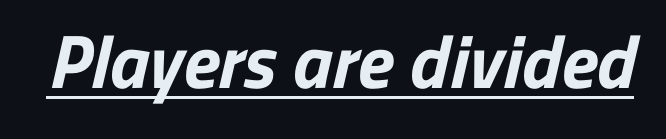
{"serif": "no", "bold": "yes", "weight": "bold", "width": "normal", "stroke_contrast": "low", "x_height": "medium", "monospaced": "no", "underline": "yes", "letter_spacing": "normal", "letter_spacing_em": 0.0, "glyph_px": 75}
